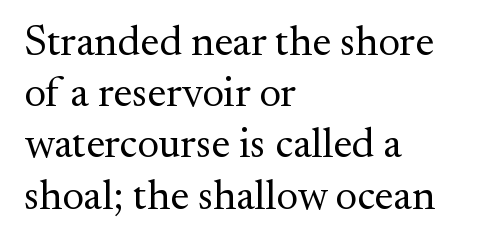
The face used here is proportionally spaced, like ordinary book or web type. The typeface chosen for these lines features serifs. Upright lettering throughout. Short note: letters normally spaced. Every row of glyphs begins at an identical x-position on the left. The baseline area is clear.
